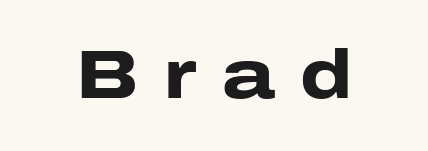
{"serif": "no", "italic": "no", "bold": "yes", "weight": "heavy", "width": "wide", "stroke_contrast": "low", "x_height": "medium", "monospaced": "no", "underline": "no", "letter_spacing": "wide", "letter_spacing_em": 0.37, "glyph_px": 68}
